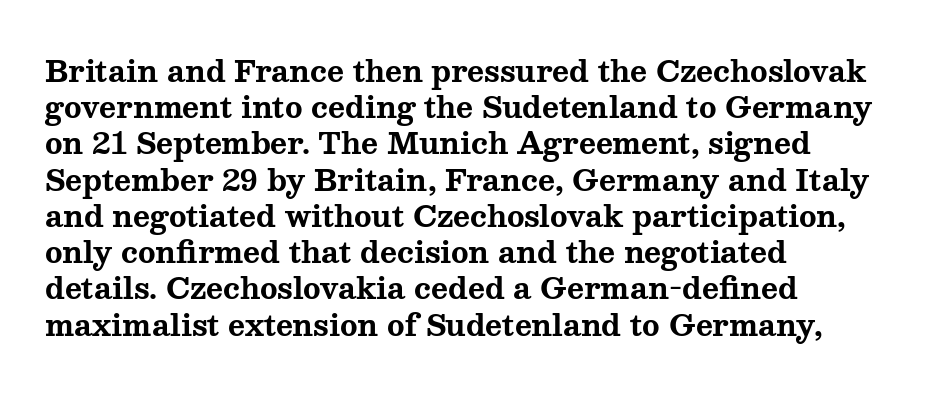
{"serif": "yes", "italic": "no", "bold": "yes", "weight": "bold", "width": "wide", "stroke_contrast": "medium", "x_height": "medium", "monospaced": "no", "underline": "no", "align": "left", "line_spacing": "normal", "line_spacing_ratio": 1.25, "letter_spacing": "normal", "letter_spacing_em": 0.0, "glyph_px": 29}
